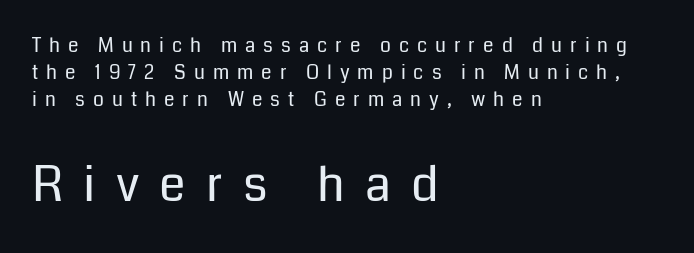
The face used here appears at its bigger size in the lower chunk. The foot of each line stays bare and open. The passage shown has open, widely tracked lettering throughout. No heavy texture on the line: the type isn't bold.
